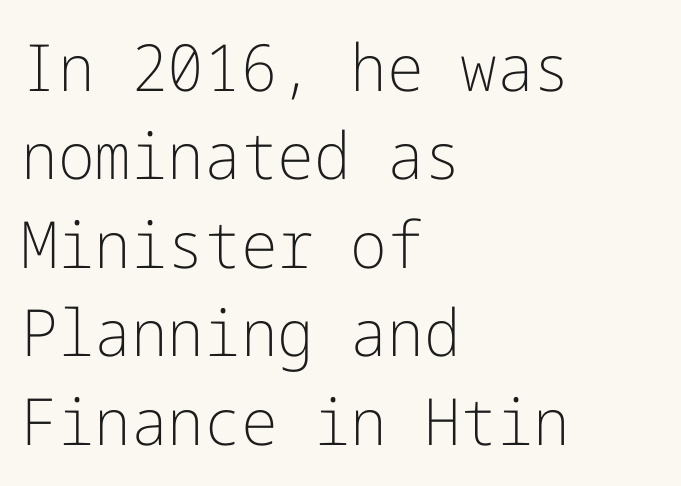
The image shows 65 px light sans-serif type, upright; set left-aligned, normal line spacing (1.36x), normal letter spacing, not underlined; low stroke contrast and a medium x-height.
